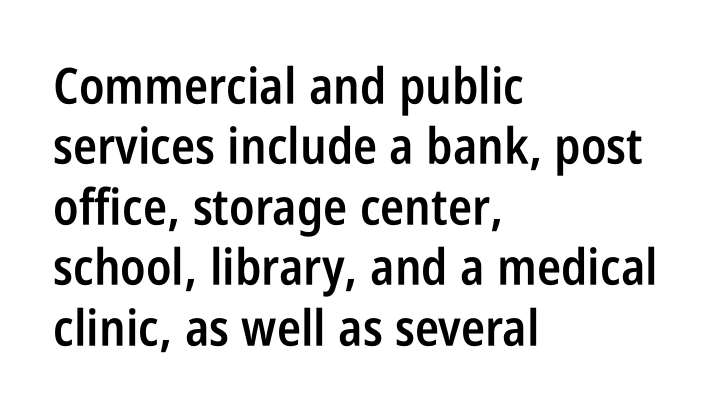
The tracking reads as untouched default to a designer's eye. Which margin do the lines hug? The left one — the right edge is uneven. This rendering features lettering with no underline. A typesetter would call this proportional, since set widths differ per character. Italic? Not at all — the glyphs are vertical.
